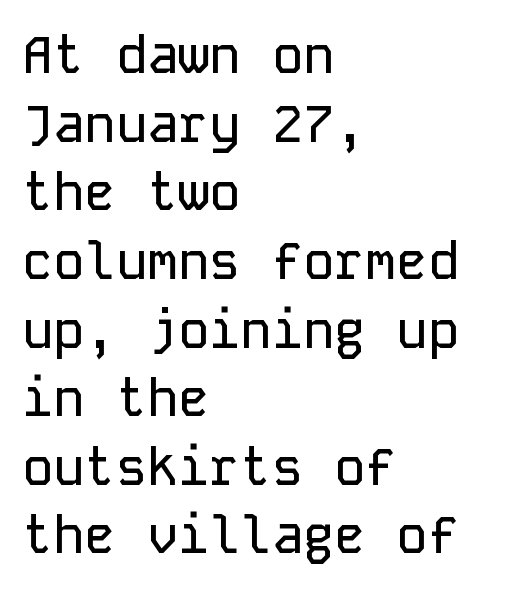
Q: Is the text italic (slanted)? A: No, it is upright.
Q: Is the typeface a serif or a sans-serif typeface? A: Sans-serif.
Q: Is the text underlined? A: No.
Q: How is the paragraph aligned? A: Left-aligned.
Q: Is the spacing between letters normal or unusually wide? A: Normal.
Q: Is the spacing between lines tight, normal or loose? A: Normal.
Q: Width (condensed, normal, or wide)? A: Normal.
Q: Stroke contrast? A: Low.
Q: x-height? A: Medium.
Q: Monospaced? A: Yes.
